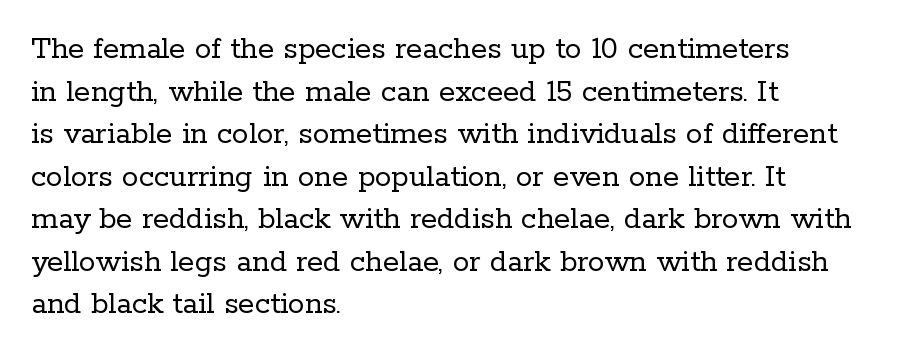
The image shows 33 px regular-weight serif type, upright; set left-aligned, normal line spacing (1.29x), normal letter spacing, not underlined; low stroke contrast and a medium x-height.
